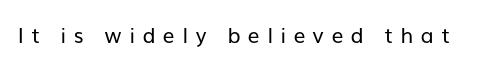
The face used here is rendered with a markedly widened letterfit. The face looks like a standard text weight, possibly lighter. Plain, unruled lines of type. Designer's note — italics off, roman on.
